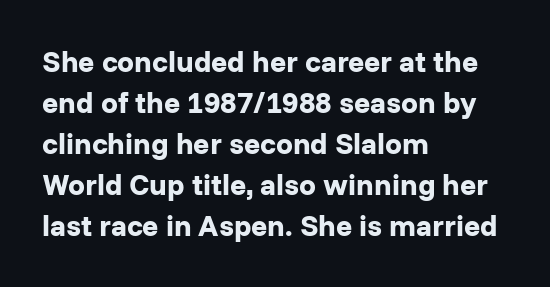
The image shows 30 px bold sans-serif type, upright; set left-aligned, normal line spacing (1.37x), normal letter spacing, not underlined; low stroke contrast and a medium x-height.
